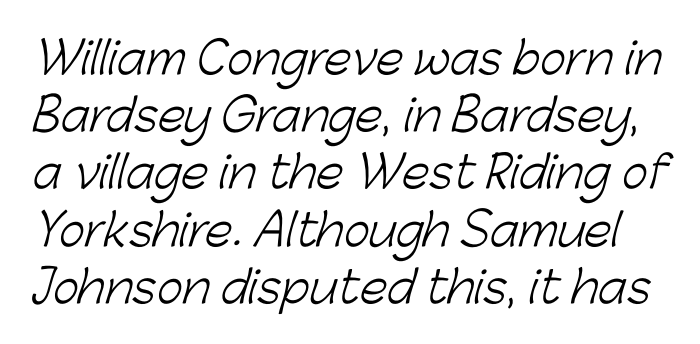
Q: Is the text bold? A: No.
Q: Is the typeface a serif or a sans-serif typeface? A: Sans-serif.
Q: Is the text underlined? A: No.
Q: Is the spacing between letters normal or unusually wide? A: Normal.
Q: Is the spacing between lines tight, normal or loose? A: Normal.
Q: Width (condensed, normal, or wide)? A: Normal.
Q: Stroke contrast? A: Low.
Q: x-height? A: Medium.
Q: Monospaced? A: No.
